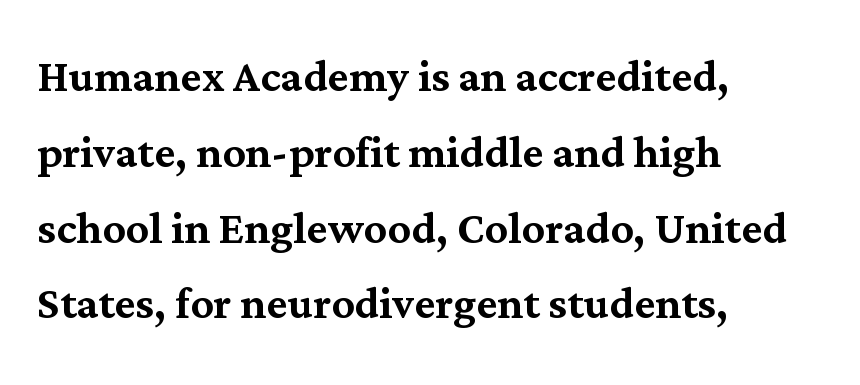
The image shows 57 px serif type, upright; set left-aligned, normal line spacing (1.33x), normal letter spacing, not underlined; medium stroke contrast and a medium x-height.
